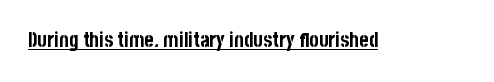
The image shows 20 px bold type, upright; set normal letter spacing, underlined.
